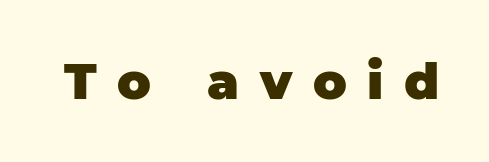
Does the weight exceed regular? Yes, all the way to bold. Tracking value appears strongly positive — letters spread wide. Do the letters lean? They stand straight. Character widths vary here, with narrow letters taking less room than wide ones.
